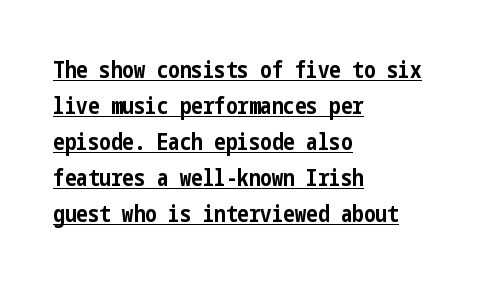
Q: Is the text bold? A: Yes.
Q: Is the text italic (slanted)? A: No, it is upright.
Q: Is the text underlined? A: Yes.
Q: How is the paragraph aligned? A: Left-aligned.
Q: Is the spacing between letters normal or unusually wide? A: Normal.
Q: Is the spacing between lines tight, normal or loose? A: Normal.
